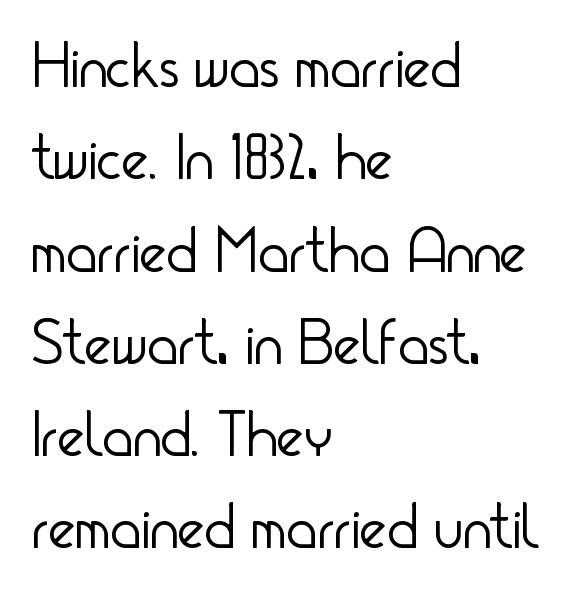
Q: Is the text bold? A: No.
Q: Is the text italic (slanted)? A: No, it is upright.
Q: Is the typeface a serif or a sans-serif typeface? A: Sans-serif.
Q: Is the text underlined? A: No.
Q: How is the paragraph aligned? A: Left-aligned.
Q: Is the spacing between letters normal or unusually wide? A: Normal.
Q: Is the spacing between lines tight, normal or loose? A: Normal.
Q: Width (condensed, normal, or wide)? A: Condensed.
Q: Stroke contrast? A: Low.
Q: x-height? A: Small.
Q: Monospaced? A: No.
